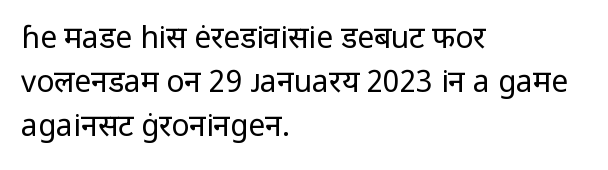
The image shows 30 px regular-weight sans-serif type, upright; set left-aligned, normal line spacing (1.46x), normal letter spacing, not underlined; low stroke contrast and a medium x-height.
